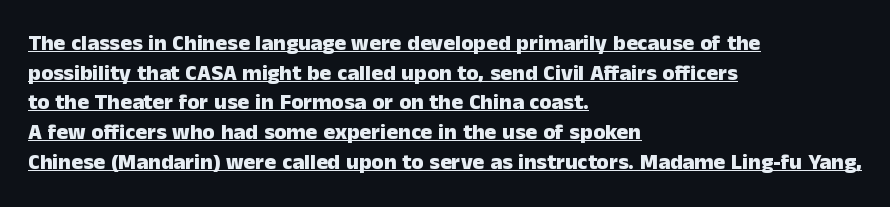
The image shows 22 px bold type, upright; set left-aligned, normal line spacing (1.35x), normal letter spacing, underlined.
